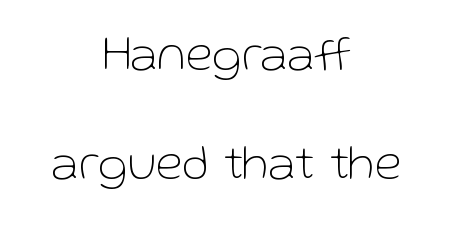
Typeset on center — no edge is straight. This sample has the flowing, uneven cadence of proportional lettering. The letters look calm and open, with moderate or lighter stems. Glance below the letters and you will spot only blank space.
